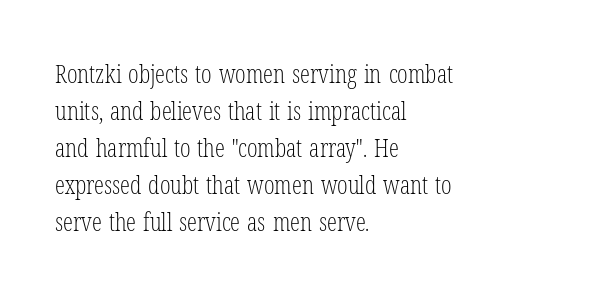
Q: Is the text bold? A: No.
Q: Is the text italic (slanted)? A: No, it is upright.
Q: Is the text underlined? A: No.
Q: How is the paragraph aligned? A: Left-aligned.
Q: Is the spacing between letters normal or unusually wide? A: Normal.
Q: Is the spacing between lines tight, normal or loose? A: Normal.
